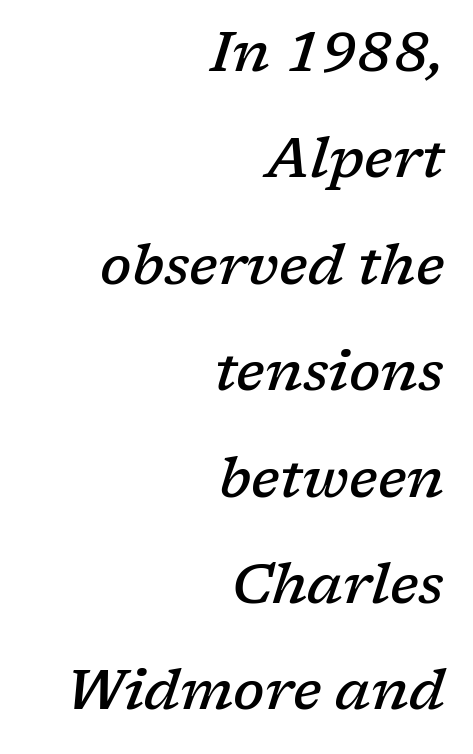
{"serif": "yes", "italic": "yes", "lean": "right", "slant_degrees": 17, "bold": "semi", "weight": "semibold", "width": "normal", "stroke_contrast": "low", "x_height": "medium", "monospaced": "no", "underline": "no", "align": "right", "line_spacing": "loose", "line_spacing_ratio": 1.9, "letter_spacing": "normal", "letter_spacing_em": 0.0, "glyph_px": 56}
